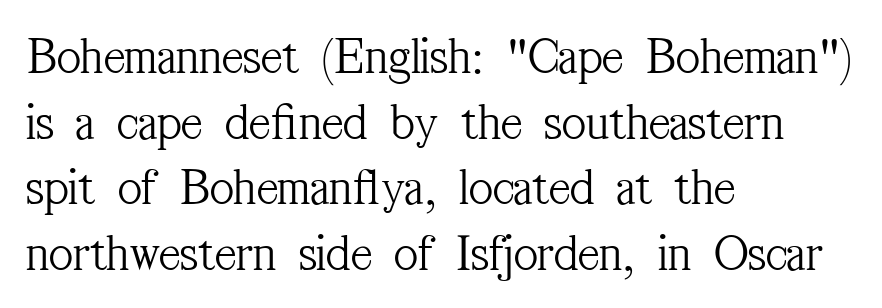
Stem width sits at or under what a default text font uses. Caption: standard tracking, unaltered. Do the characters align in a grid? No, the font is proportional. How would I describe the line gaps? Plain and ordinary. The strip under each line holds only bare page. This sample uses a serif face.
